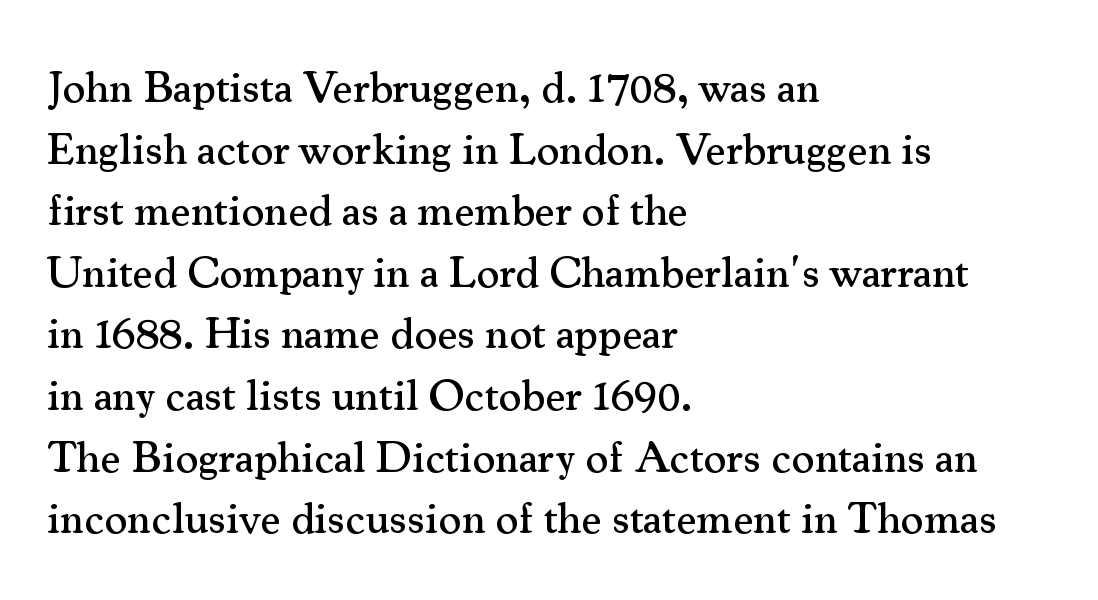
{"serif": "yes", "italic": "no", "width": "normal", "stroke_contrast": "medium", "x_height": "small", "monospaced": "no", "underline": "no", "align": "left", "line_spacing": "normal", "line_spacing_ratio": 1.4, "letter_spacing": "normal", "letter_spacing_em": 0.0, "glyph_px": 44}
